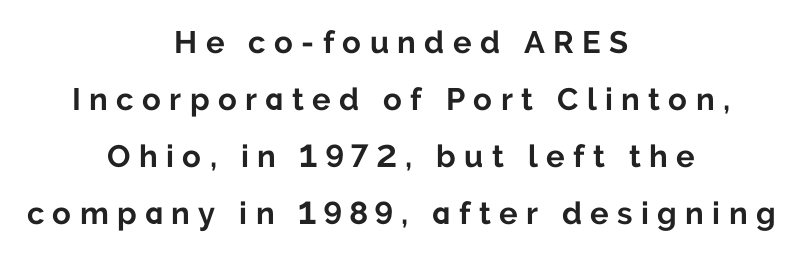
Q: Is the text bold? A: Yes.
Q: Is the text italic (slanted)? A: No, it is upright.
Q: Is the typeface a serif or a sans-serif typeface? A: Sans-serif.
Q: Is the text underlined? A: No.
Q: How is the paragraph aligned? A: Centered.
Q: Is the spacing between letters normal or unusually wide? A: Unusually wide.
Q: Width (condensed, normal, or wide)? A: Normal.
Q: Stroke contrast? A: Low.
Q: x-height? A: Medium.
Q: Monospaced? A: No.
